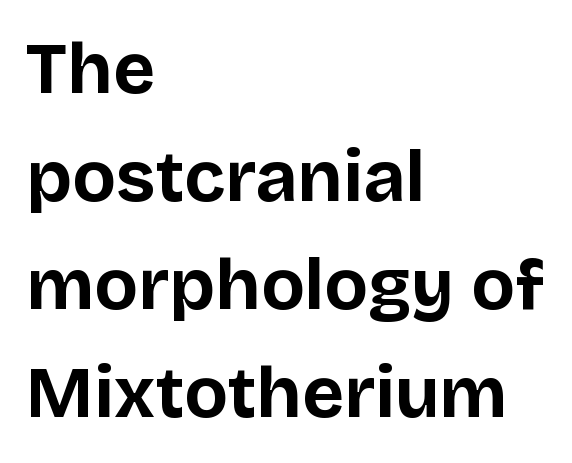
{"serif": "no", "italic": "no", "bold": "yes", "weight": "bold", "width": "normal", "stroke_contrast": "low", "x_height": "large", "monospaced": "no", "underline": "no", "align": "left", "line_spacing": "normal", "line_spacing_ratio": 1.5, "letter_spacing": "normal", "letter_spacing_em": 0.0, "glyph_px": 72}
